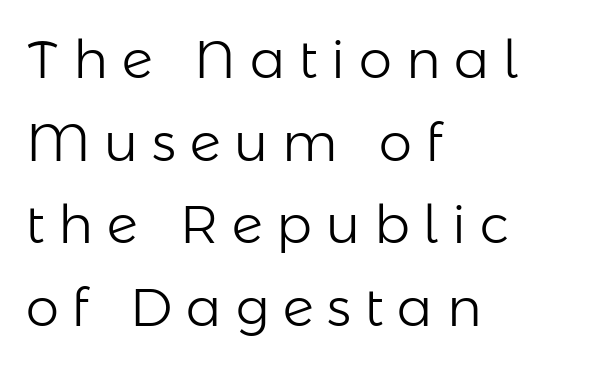
Q: Is the text bold? A: No.
Q: Is the text italic (slanted)? A: No, it is upright.
Q: Is the typeface a serif or a sans-serif typeface? A: Sans-serif.
Q: Is the text underlined? A: No.
Q: How is the paragraph aligned? A: Left-aligned.
Q: Is the spacing between letters normal or unusually wide? A: Unusually wide.
Q: Is the spacing between lines tight, normal or loose? A: Normal.
Q: Width (condensed, normal, or wide)? A: Normal.
Q: Stroke contrast? A: Low.
Q: x-height? A: Medium.
Q: Monospaced? A: No.
